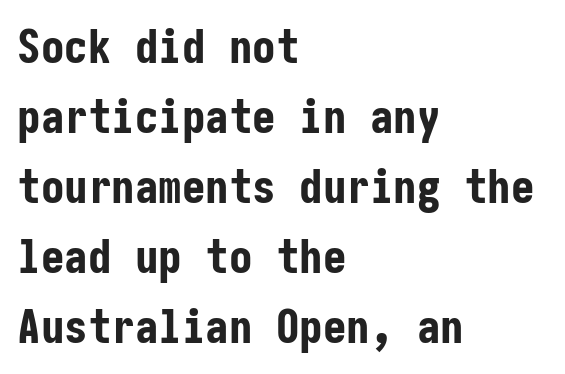
{"serif": "no", "italic": "no", "bold": "yes", "weight": "bold", "width": "condensed", "stroke_contrast": "low", "x_height": "medium", "underline": "no", "align": "left", "line_spacing": "normal", "line_spacing_ratio": 1.49, "letter_spacing": "normal", "letter_spacing_em": 0.0, "glyph_px": 47}
